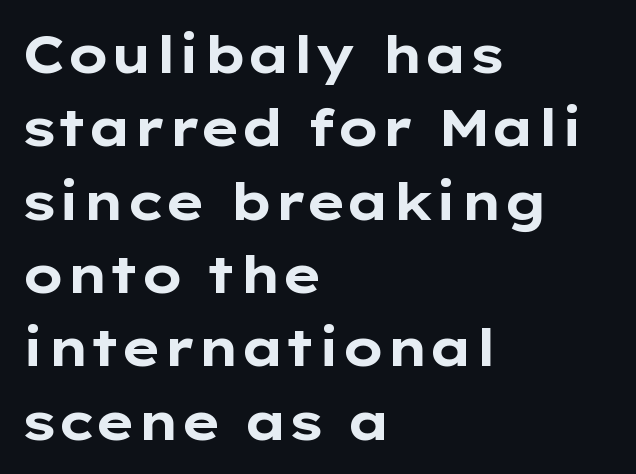
Q: Is the text bold? A: Yes.
Q: Is the text italic (slanted)? A: No, it is upright.
Q: Is the typeface a serif or a sans-serif typeface? A: Sans-serif.
Q: Is the text underlined? A: No.
Q: How is the paragraph aligned? A: Left-aligned.
Q: Is the spacing between letters normal or unusually wide? A: Normal.
Q: Is the spacing between lines tight, normal or loose? A: Normal.
Q: Width (condensed, normal, or wide)? A: Wide.
Q: Stroke contrast? A: Low.
Q: x-height? A: Medium.
Q: Monospaced? A: No.
